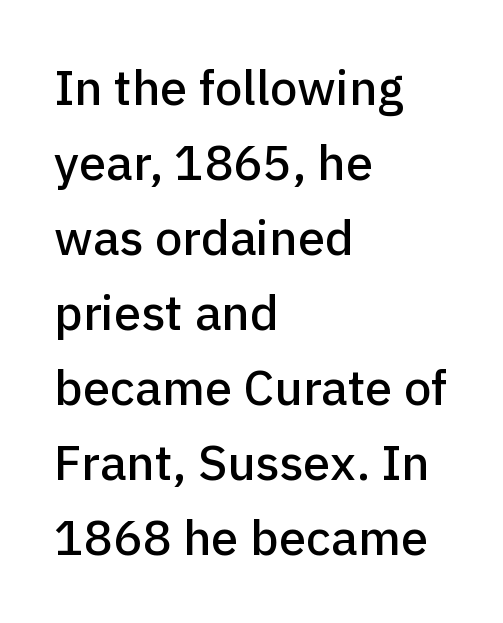
{"serif": "no", "italic": "no", "width": "normal", "stroke_contrast": "low", "x_height": "medium", "monospaced": "no", "underline": "no", "align": "left", "line_spacing": "normal", "line_spacing_ratio": 1.53, "letter_spacing": "normal", "letter_spacing_em": 0.0, "glyph_px": 49}
